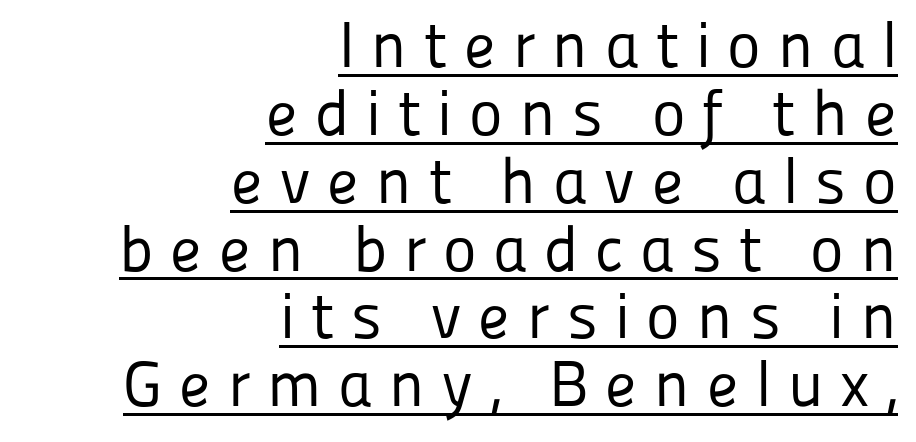
Q: Is the text bold? A: No.
Q: Is the text italic (slanted)? A: No, it is upright.
Q: Is the typeface a serif or a sans-serif typeface? A: Sans-serif.
Q: Is the text underlined? A: Yes.
Q: How is the paragraph aligned? A: Right-aligned.
Q: Is the spacing between letters normal or unusually wide? A: Unusually wide.
Q: Is the spacing between lines tight, normal or loose? A: Tight.
Q: Width (condensed, normal, or wide)? A: Normal.
Q: Stroke contrast? A: Low.
Q: x-height? A: Medium.
Q: Monospaced? A: No.
